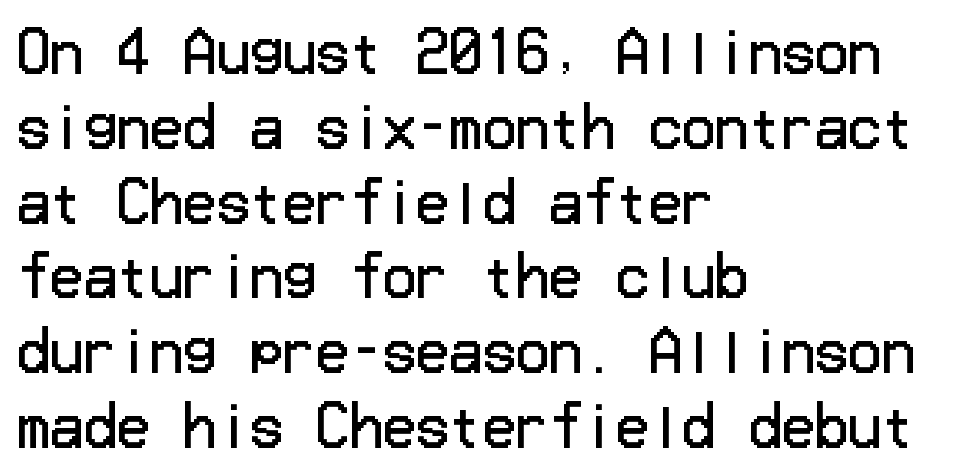
Q: Is the text bold? A: No.
Q: Is the text italic (slanted)? A: No, it is upright.
Q: Is the typeface a serif or a sans-serif typeface? A: Sans-serif.
Q: Is the text underlined? A: No.
Q: How is the paragraph aligned? A: Left-aligned.
Q: Is the spacing between letters normal or unusually wide? A: Normal.
Q: Is the spacing between lines tight, normal or loose? A: Normal.
Q: Width (condensed, normal, or wide)? A: Normal.
Q: Stroke contrast? A: Low.
Q: x-height? A: Medium.
